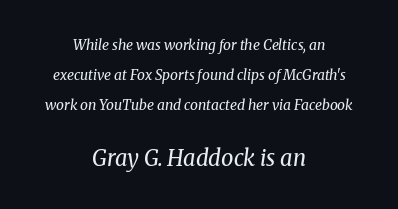
The image shows 22 px text type, italic (leaning right); set centered, loose line spacing (2.16x), normal letter spacing, not underlined; the second (bottom) block is 1.57x larger.
